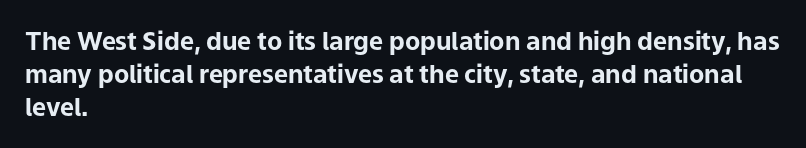
The image shows 25 px bold type, upright; set left-aligned, normal line spacing (1.32x), normal letter spacing, not underlined.
